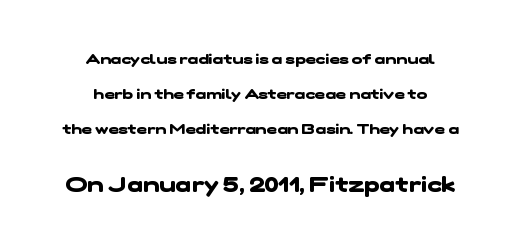
{"bold": "yes", "underline": "no", "align": "center", "line_spacing": "loose", "line_spacing_ratio": 2.49, "letter_spacing": "normal", "letter_spacing_em": 0.0, "larger_block": "second", "size_ratio": 1.5, "glyph_px": 21}
